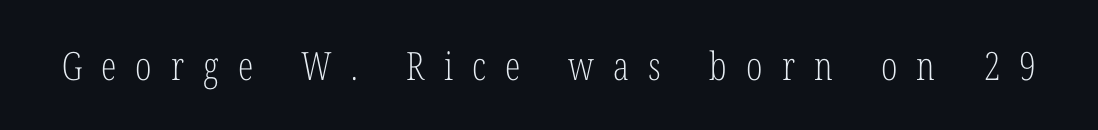
Q: Is the text bold? A: No.
Q: Is the text italic (slanted)? A: No, it is upright.
Q: Is the typeface a serif or a sans-serif typeface? A: Serif.
Q: Is the text underlined? A: No.
Q: Is the spacing between letters normal or unusually wide? A: Unusually wide.
Q: Width (condensed, normal, or wide)? A: Condensed.
Q: Stroke contrast? A: Low.
Q: x-height? A: Medium.
Q: Monospaced? A: No.
